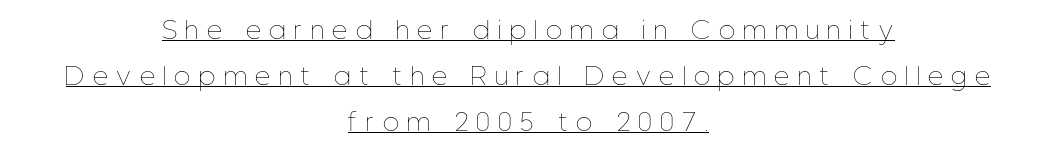
Does the copy run flush right? No — it is centered line by line. Vertical stems look standard width or narrower in stroke. Compared with typical paragraphs, the rows here are farther apart. This is the regular roman posture of the typeface. A rule runs beneath these lines of type.
